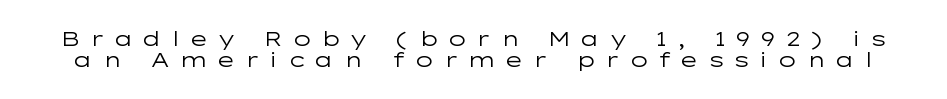
The image shows 21 px text type, upright; set tight line spacing (1.02x), unusually wide letter spacing (+0.4 em), not underlined.
